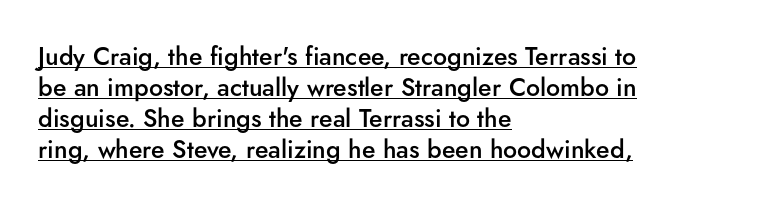
Each glyph is drawn with semibold strokes, heavier than normal yet not fully bold. When letters stand straight like this, we call the style roman or upright. Caption: standard tracking, unaltered. These characters rest on top of a visible drawn line.
